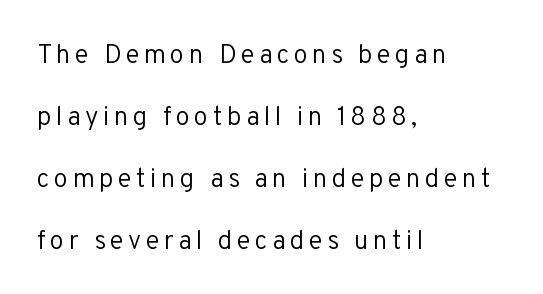
The image shows 26 px text type, upright; set left-aligned, loose line spacing (2.38x), not underlined.
